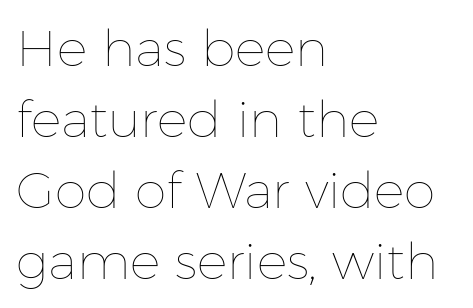
Descenders hang freely into open space. What's the leading like? Ordinary, nothing unusual. Compared with a typical body face, this is equally light or lighter still. Line starts are locked; line ends wander. Notice how the stems are strictly vertical — no italics here.
